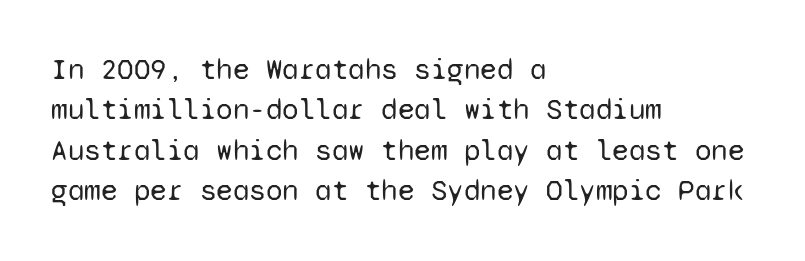
These lines are composed in type without serifs. Anything drawn beneath the words? Only blank space. Weight: in the light-to-regular range. These lines sit exactly where default settings would place them. Ascenders rise straight up at ninety degrees. Is the letter spacing exaggerated? No — it looks like the ordinary default.
